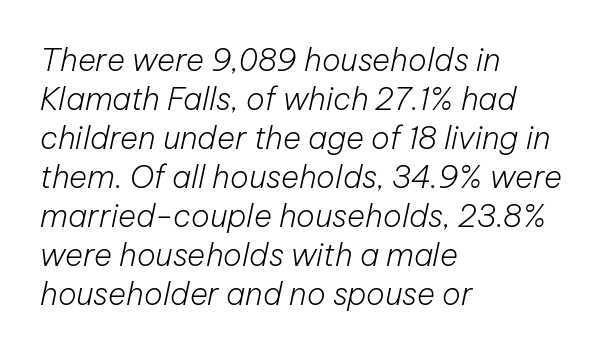
The rendering uses natural spacing where letterforms have individual widths. Only glyphs here, with clear space below each row. Typeset ragged right — the left edge is the straight one. Every character sits at an angle, as italics do.
